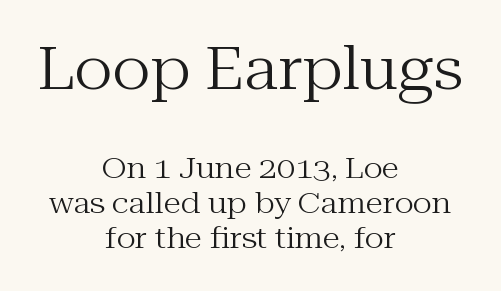
The image shows 58 px regular-weight serif type, upright; set centered, line spacing 1.2x, normal letter spacing, not underlined; the first (top) block is 2.0x larger; medium stroke contrast and a medium x-height.
